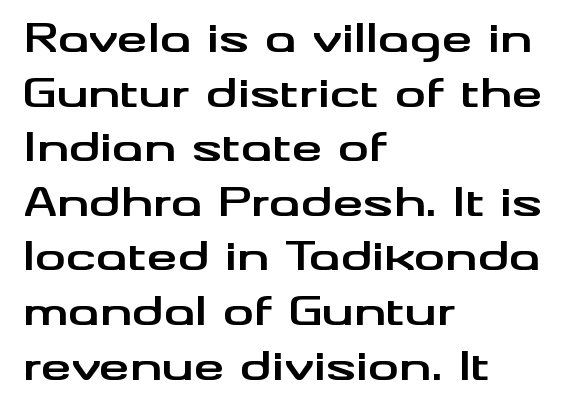
The image shows 39 px bold, wide sans-serif type, upright; set left-aligned, normal line spacing (1.4x), normal letter spacing, not underlined; medium stroke contrast and a small x-height.
